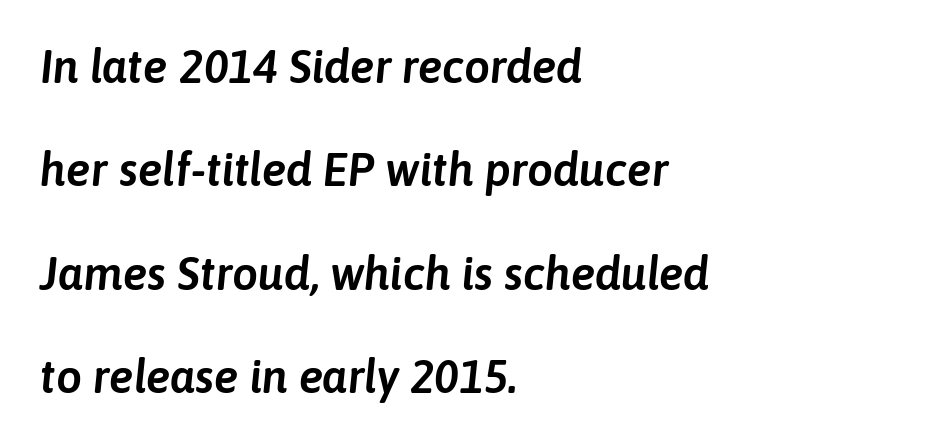
Q: Is the text italic (slanted)? A: Yes, it leans right by about 6 degrees.
Q: Is the text underlined? A: No.
Q: How is the paragraph aligned? A: Left-aligned.
Q: Is the spacing between letters normal or unusually wide? A: Normal.
Q: Is the spacing between lines tight, normal or loose? A: Loose.
Q: Width (condensed, normal, or wide)? A: Normal.
Q: Stroke contrast? A: Low.
Q: x-height? A: Medium.
Q: Monospaced? A: No.
